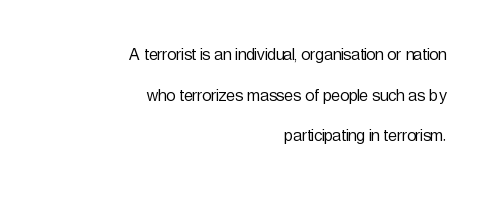
Q: Is the text bold? A: No.
Q: Is the text italic (slanted)? A: No, it is upright.
Q: Is the text underlined? A: No.
Q: How is the paragraph aligned? A: Right-aligned.
Q: Is the spacing between letters normal or unusually wide? A: Normal.
Q: Is the spacing between lines tight, normal or loose? A: Loose.
